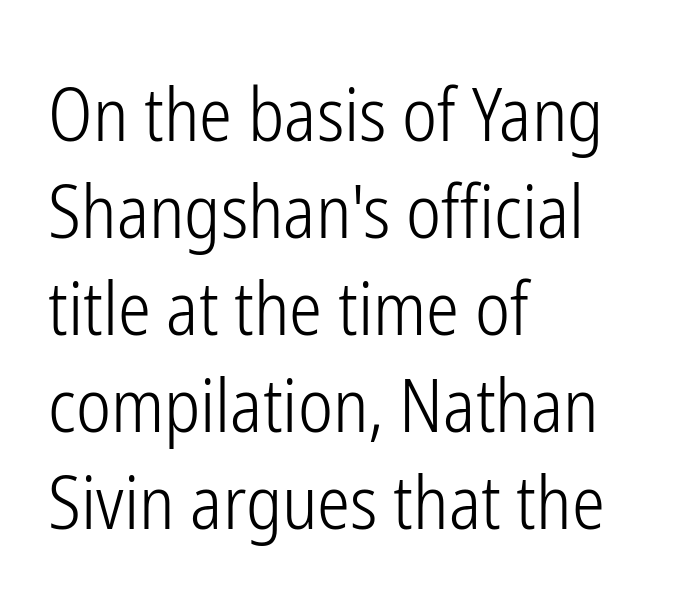
This reads as an unemphasized weight, regular at the heaviest. The axis of the letterforms is exactly vertical. Observe the ordinary spacing: letters are neighbours, not strangers. This sample keeps an unexceptional amount of space between lines.
